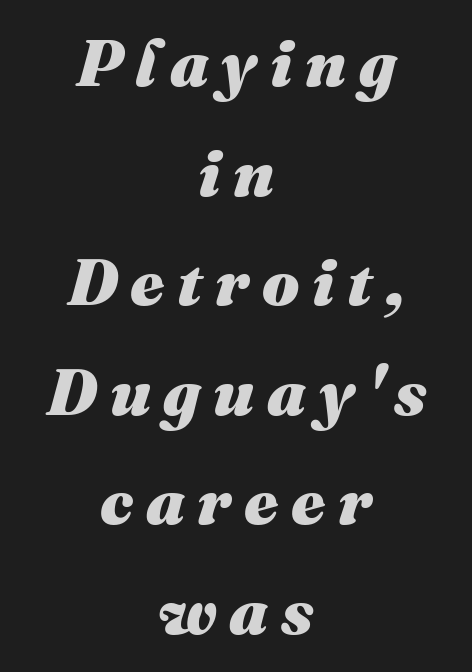
{"italic": "yes", "lean": "right", "slant_degrees": 16, "bold": "yes", "weight": "heavy", "width": "normal", "stroke_contrast": "medium", "x_height": "medium", "monospaced": "no", "underline": "no", "align": "center", "line_spacing": "normal", "line_spacing_ratio": 1.66, "glyph_px": 66}
